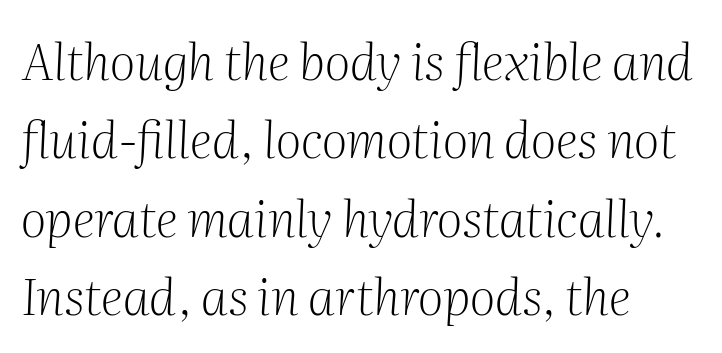
{"serif": "yes", "italic": "yes", "lean": "right", "slant_degrees": 2, "bold": "no", "weight": "light", "width": "normal", "stroke_contrast": "medium", "x_height": "medium", "monospaced": "no", "underline": "no", "align": "left", "line_spacing": "normal", "line_spacing_ratio": 1.57, "letter_spacing": "normal", "letter_spacing_em": 0.0, "glyph_px": 50}
